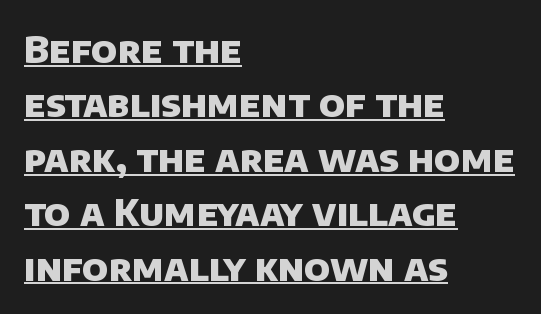
{"serif": "no", "bold": "yes", "weight": "heavy", "width": "normal", "stroke_contrast": "low", "x_height": "large", "monospaced": "no", "underline": "yes", "align": "left", "line_spacing": "normal", "line_spacing_ratio": 1.47, "letter_spacing": "normal", "letter_spacing_em": 0.0, "glyph_px": 37}
